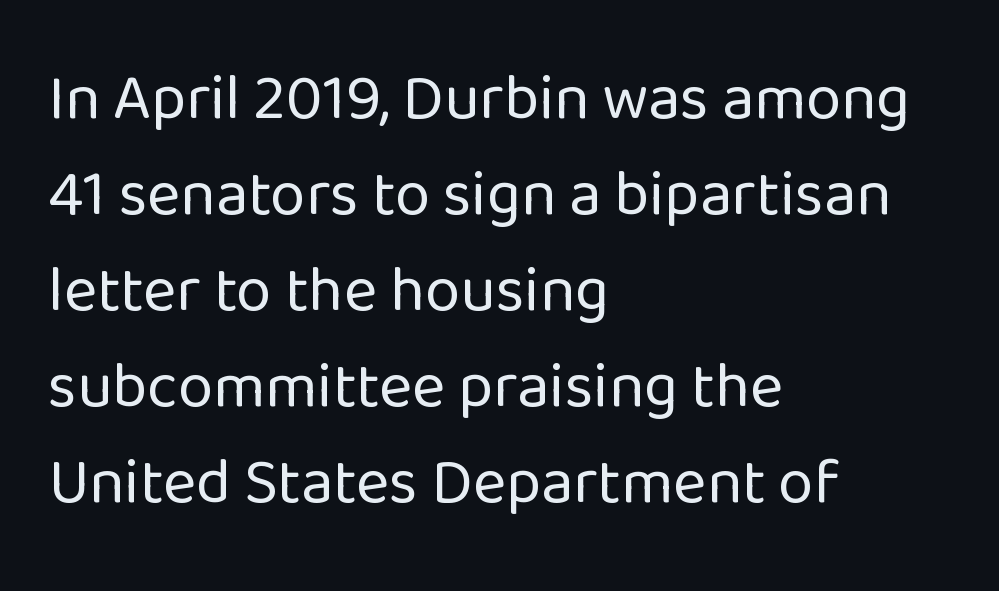
{"serif": "no", "italic": "no", "bold": "no", "weight": "regular", "width": "normal", "stroke_contrast": "low", "x_height": "medium", "monospaced": "no", "underline": "no", "align": "left", "line_spacing": "normal", "line_spacing_ratio": 1.5, "letter_spacing": "normal", "letter_spacing_em": 0.0, "glyph_px": 64}
